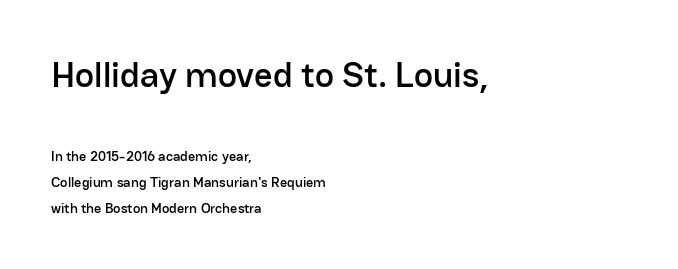
{"serif": "no", "italic": "no", "width": "normal", "stroke_contrast": "low", "x_height": "medium", "monospaced": "no", "underline": "no", "align": "left", "line_spacing_ratio": 1.86, "letter_spacing": "normal", "letter_spacing_em": 0.0, "larger_block": "first", "size_ratio": 2.57, "glyph_px": 36}
